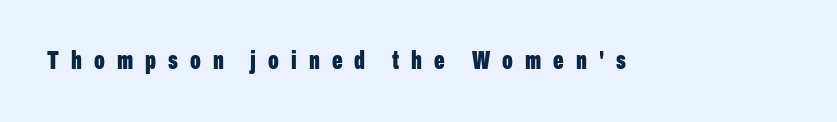
The image shows 25 px bold type, upright; set unusually wide letter spacing (+0.48 em), not underlined.
